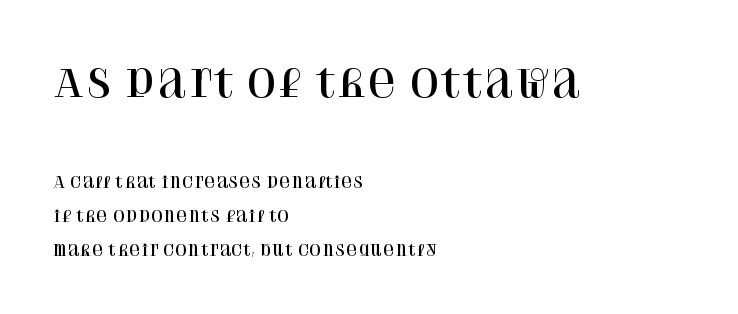
{"serif": "yes", "italic": "no", "width": "normal", "stroke_contrast": "high", "x_height": "large", "monospaced": "no", "underline": "no", "align": "left", "line_spacing": "loose", "line_spacing_ratio": 2.28, "letter_spacing": "normal", "letter_spacing_em": 0.0, "larger_block": "first", "size_ratio": 2.53, "glyph_px": 38}
